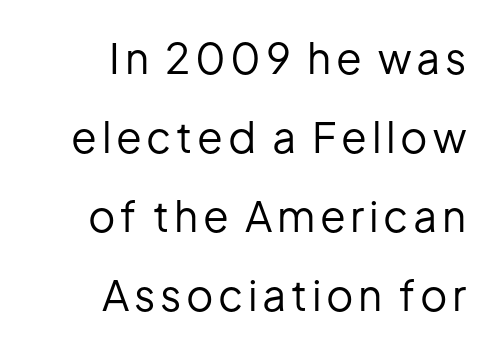
{"serif": "no", "italic": "no", "bold": "no", "weight": "regular", "width": "normal", "stroke_contrast": "low", "x_height": "medium", "monospaced": "no", "underline": "no", "align": "right", "line_spacing_ratio": 1.88, "glyph_px": 42}
